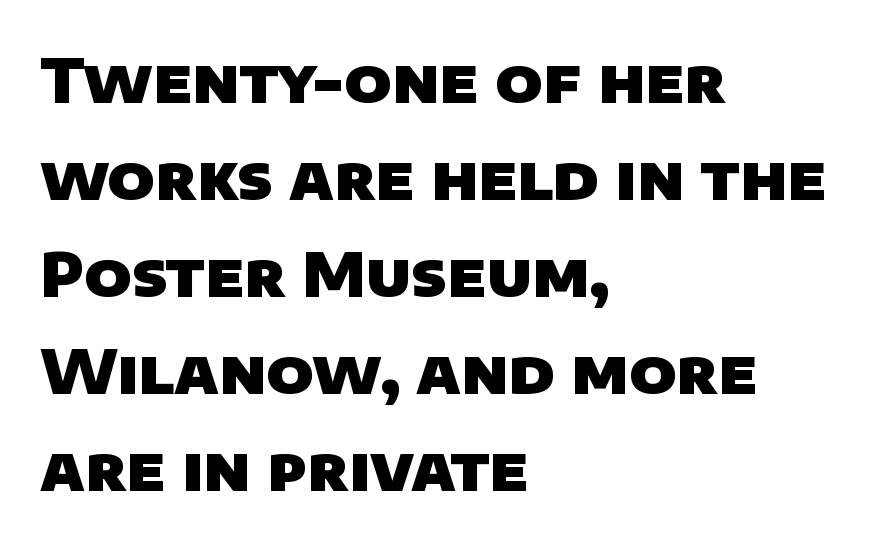
Q: Is the text bold? A: Yes.
Q: Is the typeface a serif or a sans-serif typeface? A: Sans-serif.
Q: Is the text underlined? A: No.
Q: How is the paragraph aligned? A: Left-aligned.
Q: Is the spacing between letters normal or unusually wide? A: Normal.
Q: Is the spacing between lines tight, normal or loose? A: Normal.
Q: Width (condensed, normal, or wide)? A: Normal.
Q: Stroke contrast? A: Low.
Q: x-height? A: Large.
Q: Monospaced? A: No.
